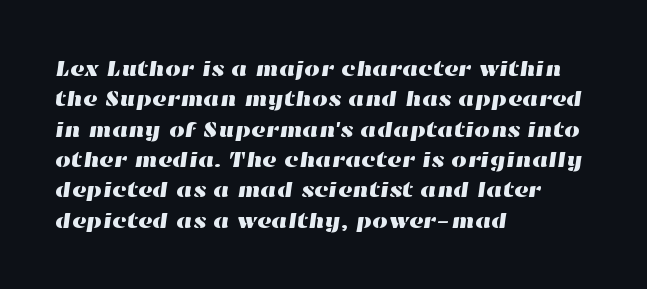
The image shows 22 px text type; set left-aligned, normal line spacing (1.38x), normal letter spacing, not underlined.
